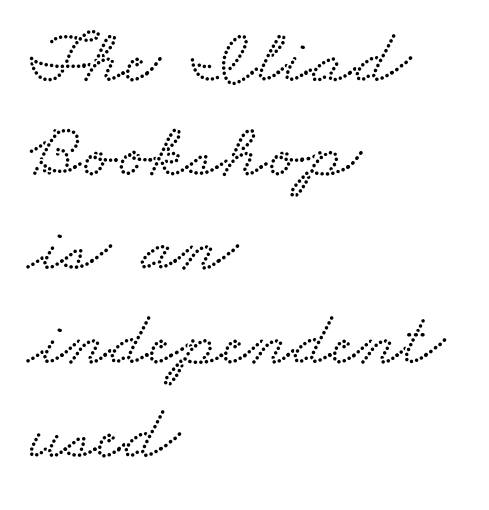
Proportional: the letters do not fall into vertical columns. The glyphs are unaccompanied by any horizontal stroke below them. Reading down the block, your eye returns to a fixed left position each line. Here the glyphs are tracked normally, forming tight word shapes. Classification — serif.
